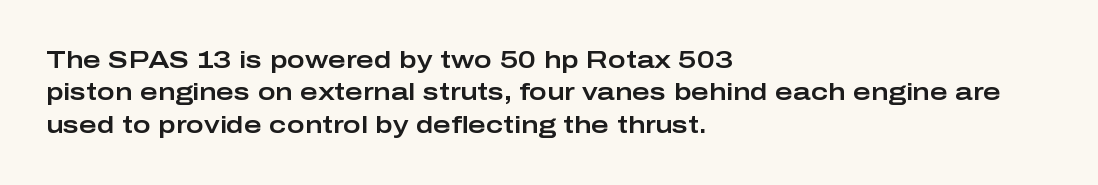
{"italic": "no", "underline": "no", "align": "left", "line_spacing": "normal", "line_spacing_ratio": 1.35, "letter_spacing": "normal", "letter_spacing_em": 0.0, "glyph_px": 24}
